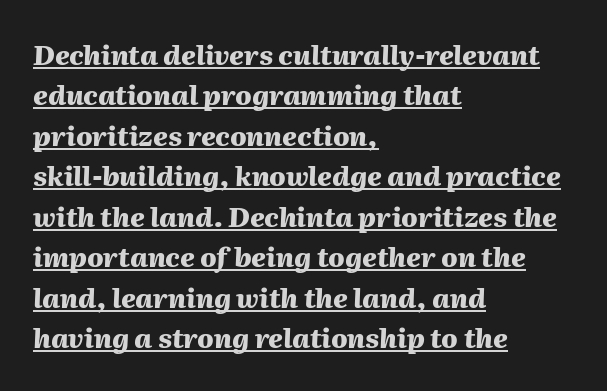
{"italic": "yes", "lean": "right", "slant_degrees": 2, "bold": "yes", "underline": "yes", "align": "left", "line_spacing": "normal", "line_spacing_ratio": 1.5, "letter_spacing": "normal", "letter_spacing_em": 0.0, "glyph_px": 27}
